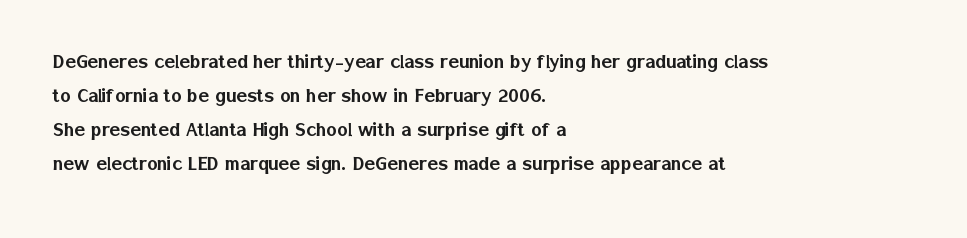
Students, observe: this is what conventionally led text looks like. This sample uses an upright cut, with every glyph sitting square on the baseline. A clean baseline with only descenders dipping below it. Each word holds together tightly as a unit, with standard inter-letter gaps.
